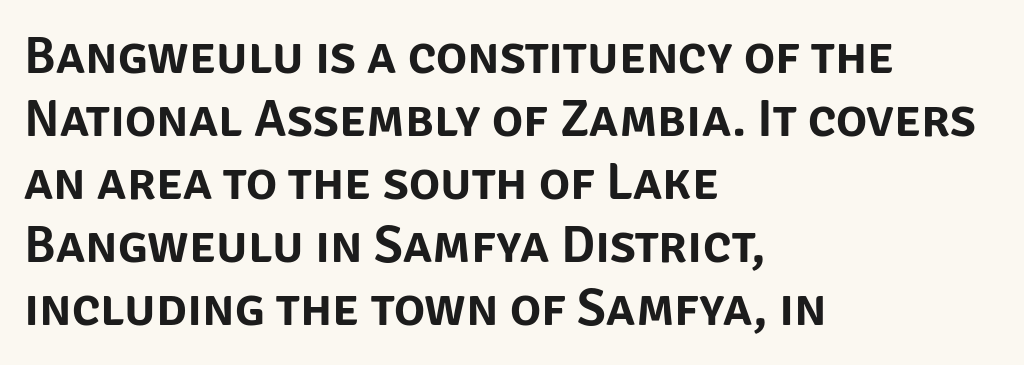
The rendering shows plain stroke endings on the letterforms — a sans-serif design. The paragraph shown leans on its left margin. Bare-footed words on every line. Nope, not italic — everything's standing straight. Do the characters align in a grid? No, the font is proportional.
